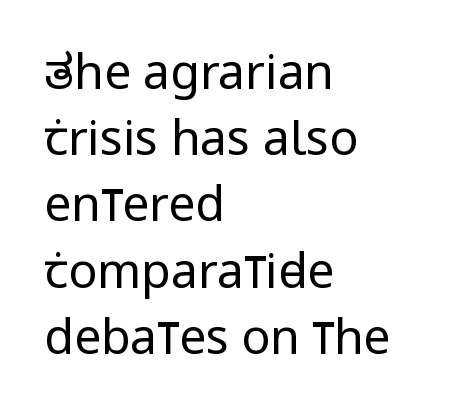
{"serif": "no", "italic": "no", "bold": "no", "weight": "regular", "width": "condensed", "stroke_contrast": "low", "x_height": "large", "monospaced": "no", "underline": "no", "align": "left", "line_spacing": "normal", "line_spacing_ratio": 1.38, "letter_spacing": "normal", "letter_spacing_em": 0.0, "glyph_px": 48}
